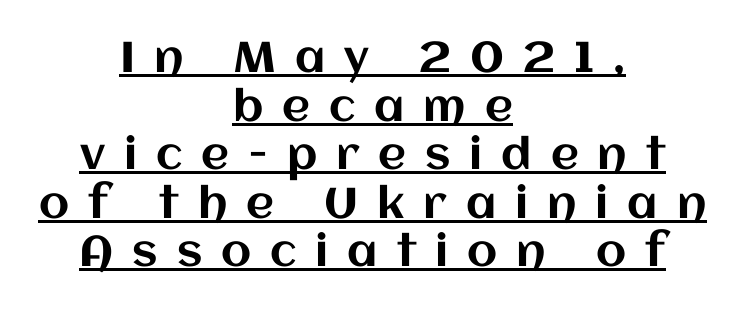
Q: Is the text italic (slanted)? A: No, it is upright.
Q: Is the text underlined? A: Yes.
Q: How is the paragraph aligned? A: Centered.
Q: Is the spacing between letters normal or unusually wide? A: Unusually wide.
Q: Is the spacing between lines tight, normal or loose? A: Tight.
Q: Width (condensed, normal, or wide)? A: Normal.
Q: Stroke contrast? A: Medium.
Q: x-height? A: Large.
Q: Monospaced? A: No.
